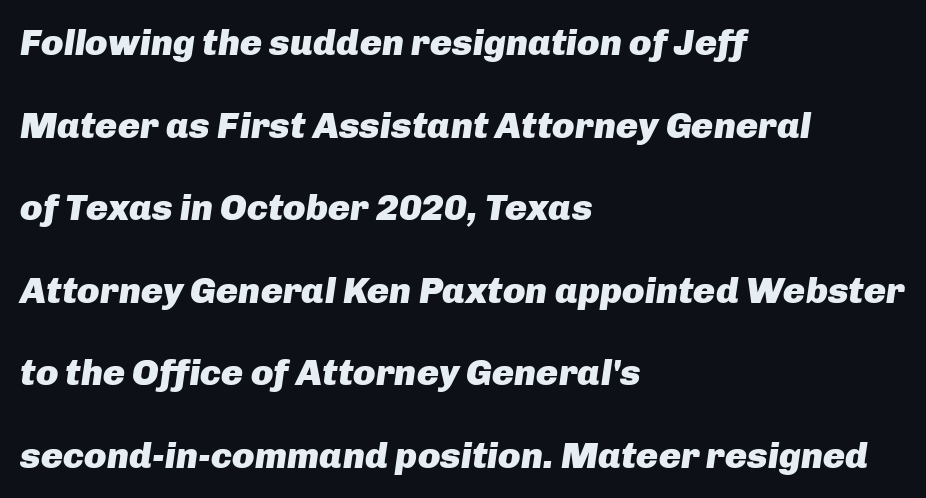
{"italic": "yes", "lean": "right", "slant_degrees": 8, "bold": "yes", "weight": "heavy", "width": "normal", "stroke_contrast": "low", "x_height": "medium", "monospaced": "no", "underline": "no", "align": "left", "line_spacing": "loose", "line_spacing_ratio": 2.23, "letter_spacing": "normal", "letter_spacing_em": 0.0, "glyph_px": 37}
